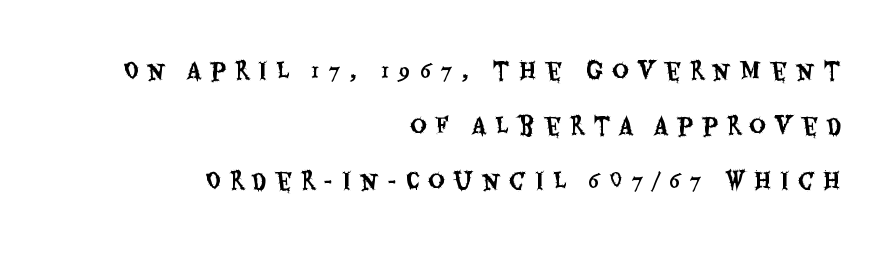
{"italic": "no", "underline": "no", "align": "right", "line_spacing": "loose", "line_spacing_ratio": 2.4, "letter_spacing": "wide", "letter_spacing_em": 0.38, "glyph_px": 23}
